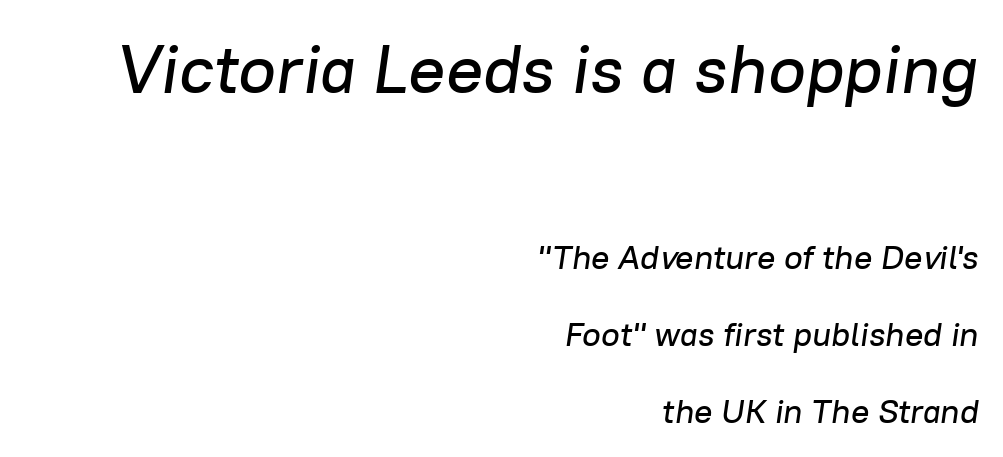
Horizontal bands of white between lines are thick stripes. Line ends are locked; line starts wander. Check under the words: just untouched page. Block one is the big one; block two sits smaller underneath. It's the slanting kind of type.
